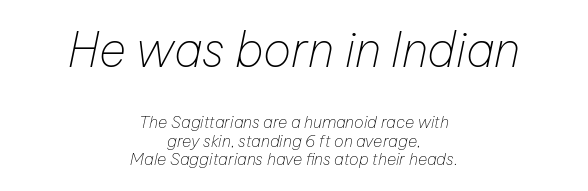
{"italic": "yes", "lean": "right", "slant_degrees": 12, "bold": "no", "weight": "thin", "width": "normal", "stroke_contrast": "low", "x_height": "medium", "monospaced": "no", "underline": "no", "align": "center", "line_spacing_ratio": 1.16, "letter_spacing": "normal", "letter_spacing_em": 0.0, "larger_block": "first", "size_ratio": 2.94, "glyph_px": 47}
